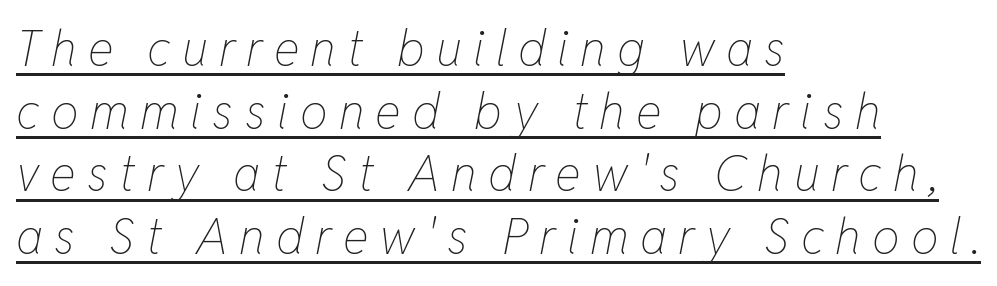
The image shows 49 px thin, condensed type, italic (leaning right); set left-aligned, normal line spacing (1.28x), unusually wide letter spacing (+0.23 em), underlined; low stroke contrast and a medium x-height.
